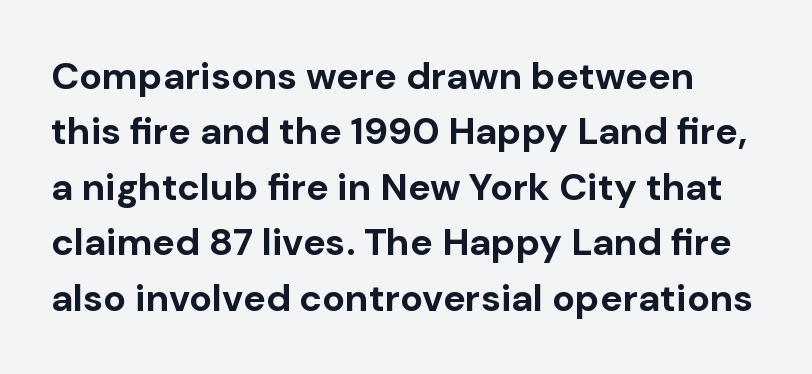
Q: Is the text bold? A: Yes.
Q: Is the text italic (slanted)? A: No, it is upright.
Q: Is the typeface a serif or a sans-serif typeface? A: Sans-serif.
Q: Is the text underlined? A: No.
Q: Is the spacing between letters normal or unusually wide? A: Normal.
Q: Is the spacing between lines tight, normal or loose? A: Normal.
Q: Width (condensed, normal, or wide)? A: Normal.
Q: Stroke contrast? A: Low.
Q: x-height? A: Medium.
Q: Monospaced? A: No.
